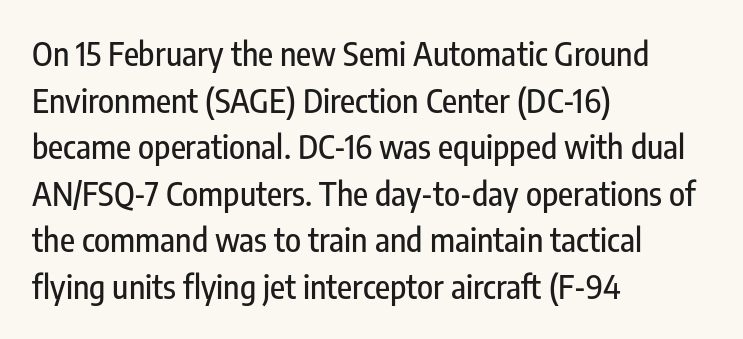
{"serif": "no", "italic": "no", "width": "condensed", "stroke_contrast": "low", "x_height": "medium", "monospaced": "no", "underline": "no", "align": "left", "line_spacing": "normal", "line_spacing_ratio": 1.41, "letter_spacing": "normal", "letter_spacing_em": 0.0, "glyph_px": 33}
